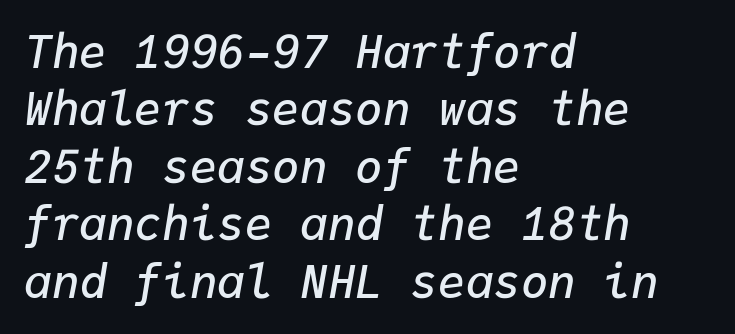
{"italic": "yes", "lean": "right", "slant_degrees": 9, "bold": "semi", "weight": "semibold", "width": "normal", "stroke_contrast": "low", "x_height": "medium", "monospaced": "yes", "underline": "no", "align": "left", "line_spacing": "normal", "line_spacing_ratio": 1.25, "letter_spacing": "normal", "letter_spacing_em": 0.0, "glyph_px": 46}
